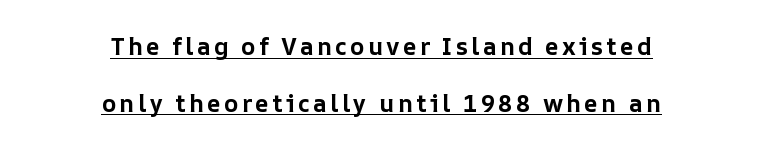
The image shows 24 px bold type, upright; set centered, loose line spacing (2.36x), underlined.
